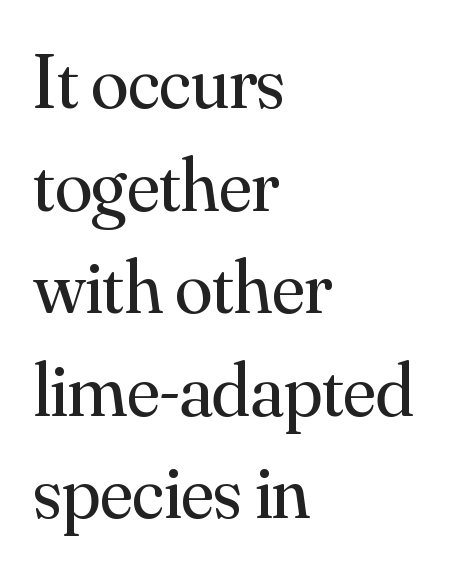
{"serif": "yes", "italic": "no", "bold": "no", "weight": "regular", "width": "normal", "stroke_contrast": "medium", "x_height": "small", "monospaced": "no", "underline": "no", "align": "left", "line_spacing": "normal", "line_spacing_ratio": 1.35, "letter_spacing": "normal", "letter_spacing_em": 0.0, "glyph_px": 76}
